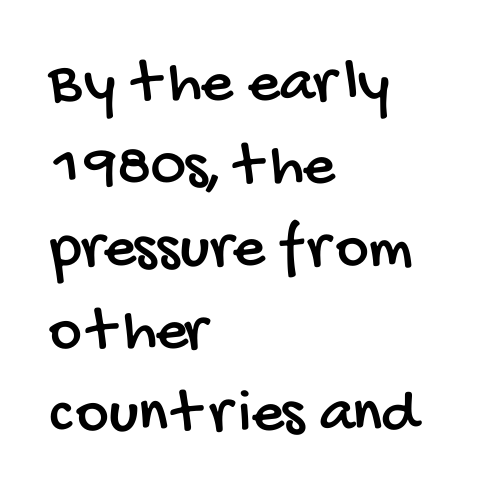
The specimen omits any rule beneath the text block's lines. Line spacing here is normal. Leftover space on each line is placed entirely after the last word. This sample uses a sans-serif face. Words appear dense and cohesive because spacing is normal. Each letter keeps its own natural width here, so spacing adapts to shape.
